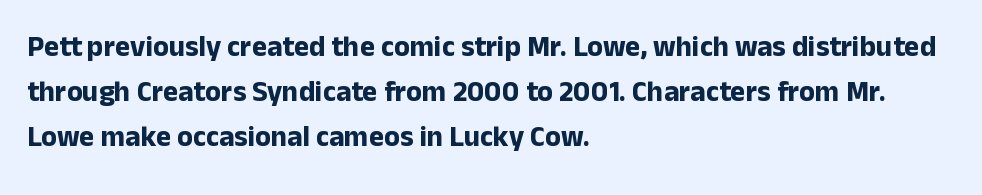
Q: Is the text bold? A: Yes.
Q: Is the text italic (slanted)? A: No, it is upright.
Q: Is the typeface a serif or a sans-serif typeface? A: Sans-serif.
Q: Is the text underlined? A: No.
Q: How is the paragraph aligned? A: Left-aligned.
Q: Is the spacing between letters normal or unusually wide? A: Normal.
Q: Is the spacing between lines tight, normal or loose? A: Normal.
Q: Width (condensed, normal, or wide)? A: Normal.
Q: Stroke contrast? A: Low.
Q: x-height? A: Medium.
Q: Monospaced? A: No.
